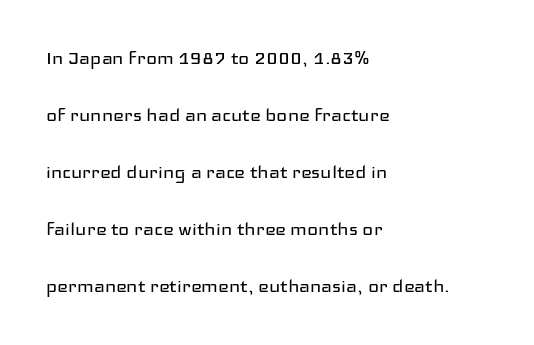
Q: Is the text bold? A: No.
Q: Is the text italic (slanted)? A: No, it is upright.
Q: Is the text underlined? A: No.
Q: How is the paragraph aligned? A: Left-aligned.
Q: Is the spacing between letters normal or unusually wide? A: Normal.
Q: Is the spacing between lines tight, normal or loose? A: Loose.
